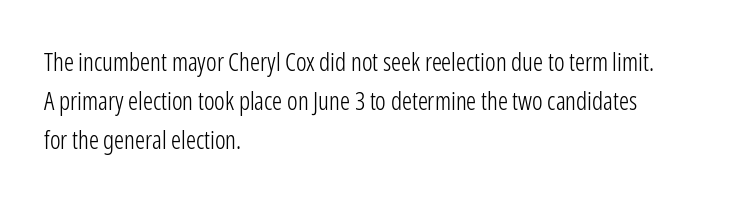
{"italic": "no", "bold": "no", "underline": "no", "align": "left", "line_spacing": "normal", "line_spacing_ratio": 1.57, "letter_spacing": "normal", "letter_spacing_em": 0.0, "glyph_px": 25}
